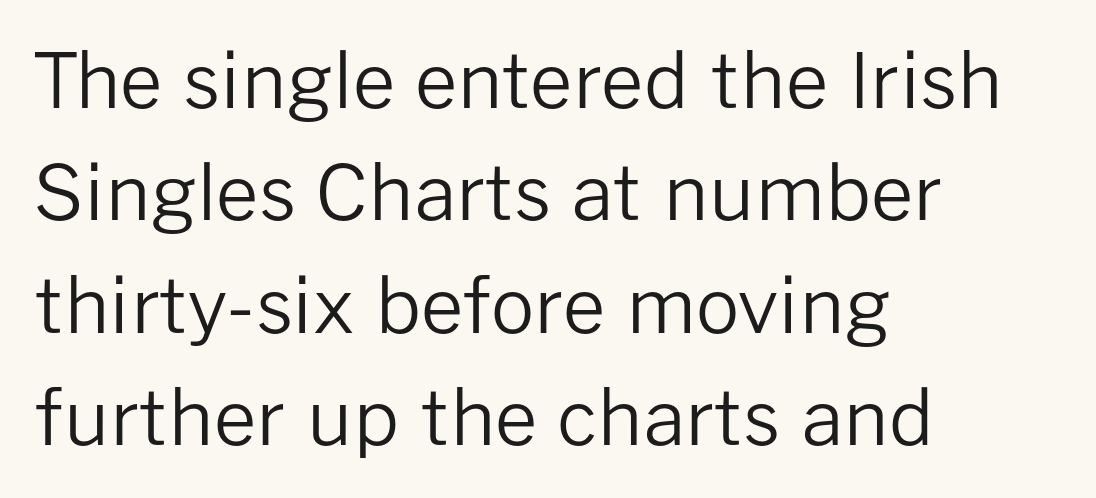
{"serif": "no", "italic": "no", "bold": "no", "weight": "regular", "width": "normal", "stroke_contrast": "low", "x_height": "medium", "monospaced": "no", "underline": "no", "align": "left", "line_spacing": "normal", "line_spacing_ratio": 1.48, "letter_spacing": "normal", "letter_spacing_em": 0.0, "glyph_px": 76}
